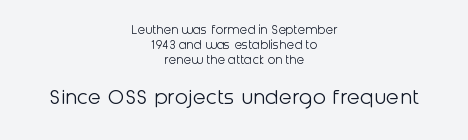
Q: Is the text bold? A: No.
Q: Is the text italic (slanted)? A: No, it is upright.
Q: Is the text underlined? A: No.
Q: How is the paragraph aligned? A: Centered.
Q: Is the spacing between letters normal or unusually wide? A: Normal.
Q: Is the spacing between lines tight, normal or loose? A: Tight.
Q: Which block of text is set in a larger size, the first (top) or the second (bottom)? A: The second (bottom) one.
